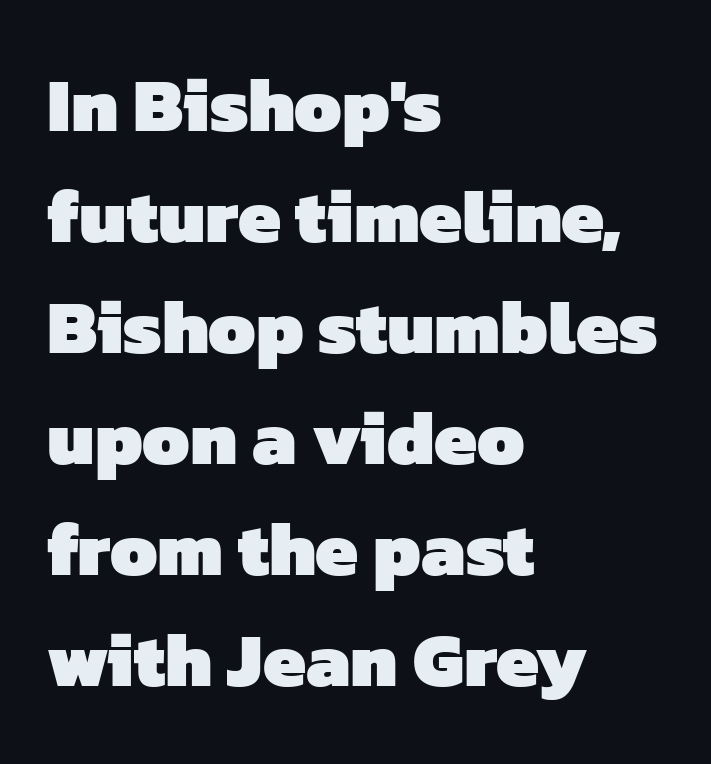
{"serif": "no", "bold": "yes", "weight": "heavy", "width": "normal", "stroke_contrast": "low", "x_height": "medium", "monospaced": "no", "underline": "no", "align": "left", "line_spacing": "normal", "line_spacing_ratio": 1.46, "letter_spacing": "normal", "letter_spacing_em": 0.0, "glyph_px": 76}
